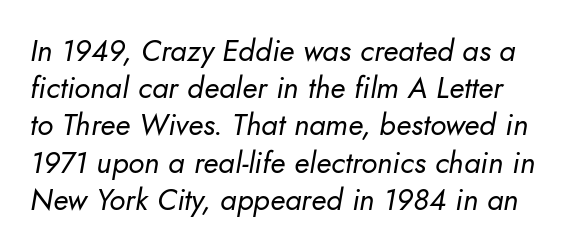
This is not heavy type; no bold has been used. The baseline area is clear. Emphasis-style slanted type is in use. Words appear dense and cohesive because spacing is normal. A typesetter would call this proportional, since set widths differ per character.
